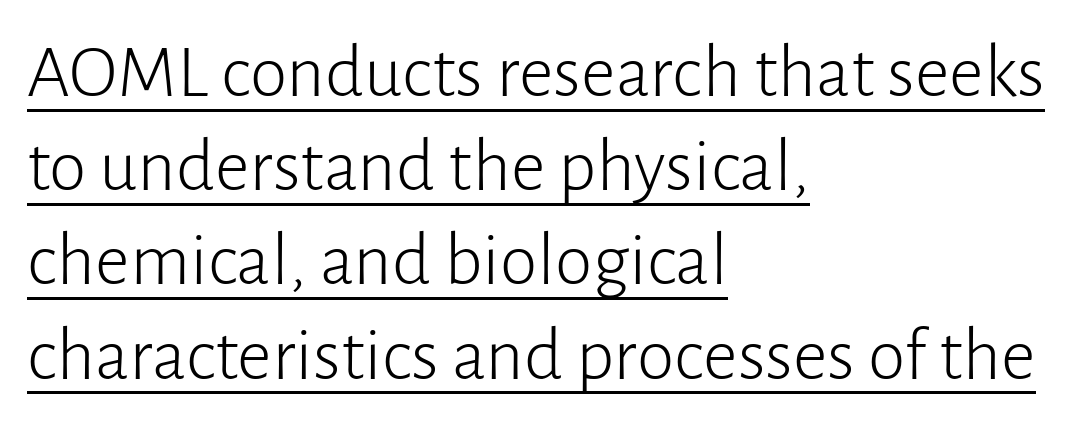
Character widths vary here, with narrow letters taking less room than wide ones. The rendered words wear a rule along their underside. Every stem runs plumb, perpendicular to the baseline. Does extra space separate the letters? No, they use regular spacing.
